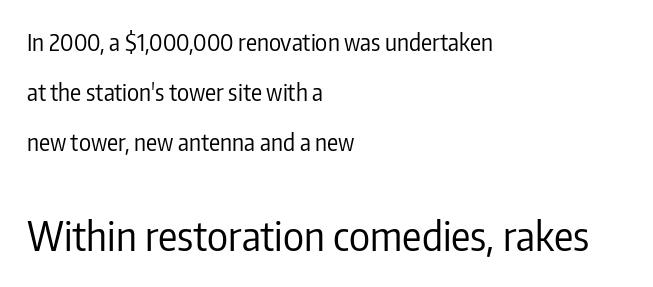
{"serif": "no", "italic": "no", "bold": "no", "weight": "regular", "width": "condensed", "stroke_contrast": "low", "x_height": "medium", "monospaced": "no", "underline": "no", "align": "left", "line_spacing": "loose", "line_spacing_ratio": 2.17, "letter_spacing": "normal", "letter_spacing_em": 0.0, "larger_block": "second", "size_ratio": 1.74, "glyph_px": 40}
